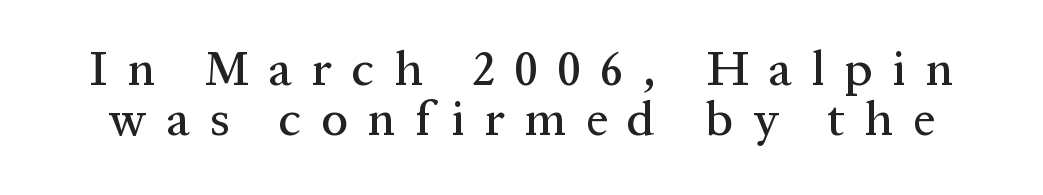
The image shows 48 px serif type, upright; set tight line spacing (1.04x), unusually wide letter spacing (+0.42 em), not underlined; medium stroke contrast and a medium x-height.
